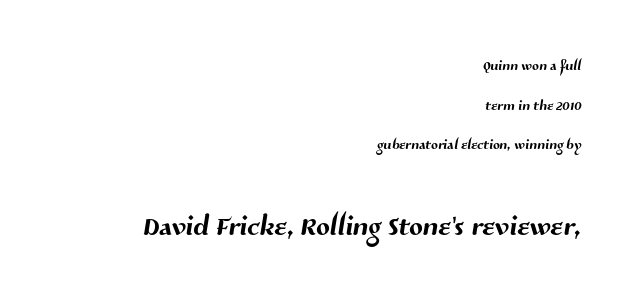
{"serif": "no", "width": "normal", "stroke_contrast": "medium", "x_height": "medium", "monospaced": "no", "underline": "no", "align": "right", "line_spacing": "loose", "line_spacing_ratio": 1.98, "letter_spacing": "normal", "letter_spacing_em": 0.0, "larger_block": "second", "size_ratio": 2.0, "glyph_px": 40}
